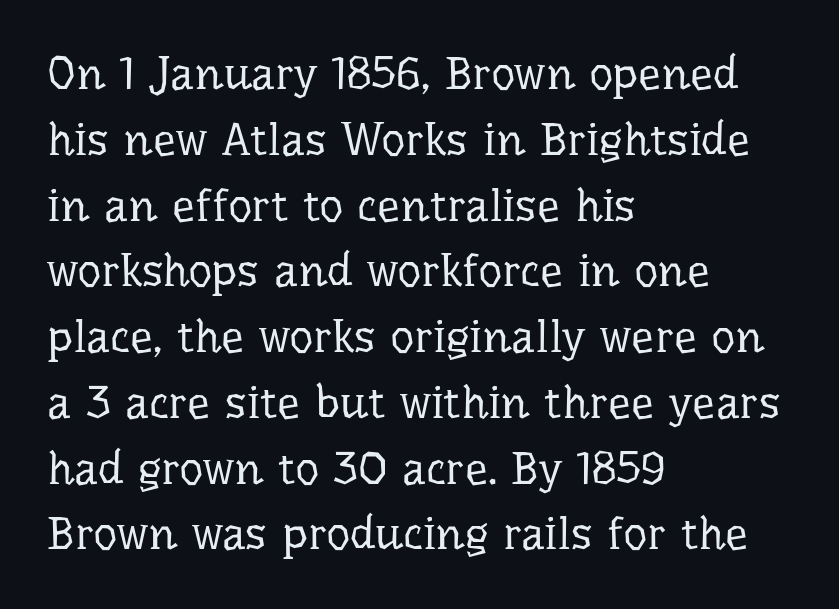
Q: Is the text bold? A: No.
Q: Is the text italic (slanted)? A: No, it is upright.
Q: Is the typeface a serif or a sans-serif typeface? A: Serif.
Q: Is the text underlined? A: No.
Q: How is the paragraph aligned? A: Left-aligned.
Q: Is the spacing between letters normal or unusually wide? A: Normal.
Q: Is the spacing between lines tight, normal or loose? A: Normal.
Q: Width (condensed, normal, or wide)? A: Normal.
Q: Stroke contrast? A: Low.
Q: x-height? A: Medium.
Q: Monospaced? A: No.
